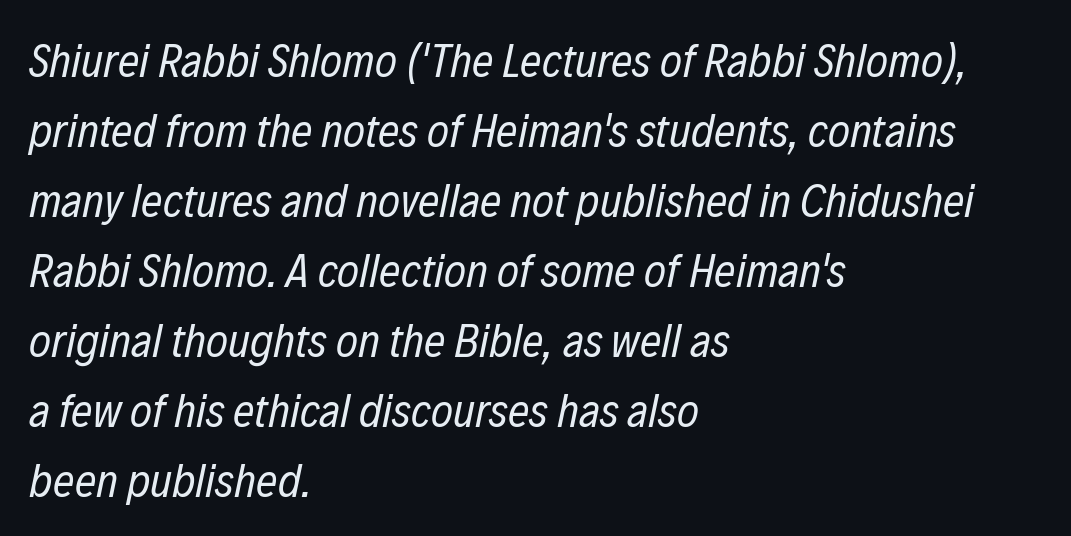
{"italic": "yes", "lean": "right", "slant_degrees": 12, "bold": "no", "weight": "regular", "width": "condensed", "stroke_contrast": "low", "x_height": "medium", "monospaced": "no", "underline": "no", "align": "left", "line_spacing": "normal", "line_spacing_ratio": 1.49, "letter_spacing": "normal", "letter_spacing_em": 0.0, "glyph_px": 47}
